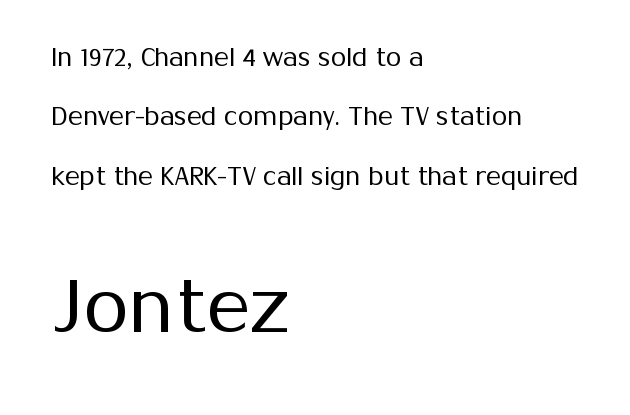
You could call the tracking neutral — neither tight nor loose. The designer gave the closing block more size than the opening block. Decoration check: the copy has no underline. The face used here is proportionally spaced, like ordinary book or web type. Reading down the block, your eye returns to a fixed left position each line.
